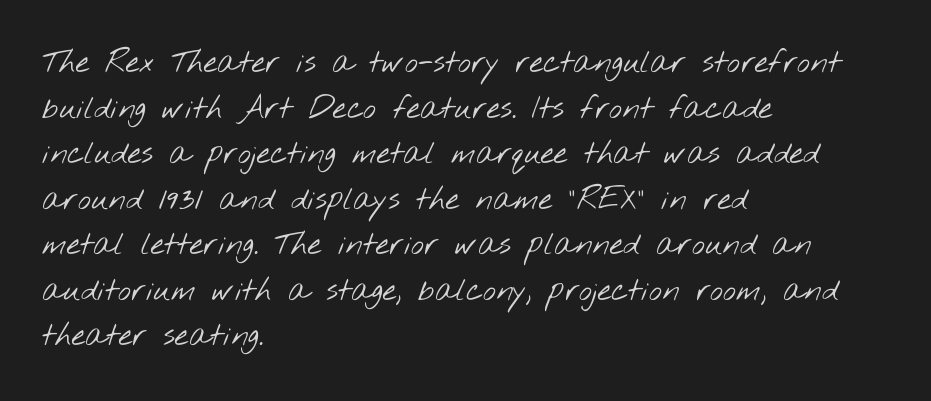
The image shows 31 px light, wide sans-serif type; set left-aligned, normal line spacing (1.47x), normal letter spacing, not underlined; low stroke contrast and a small x-height.
